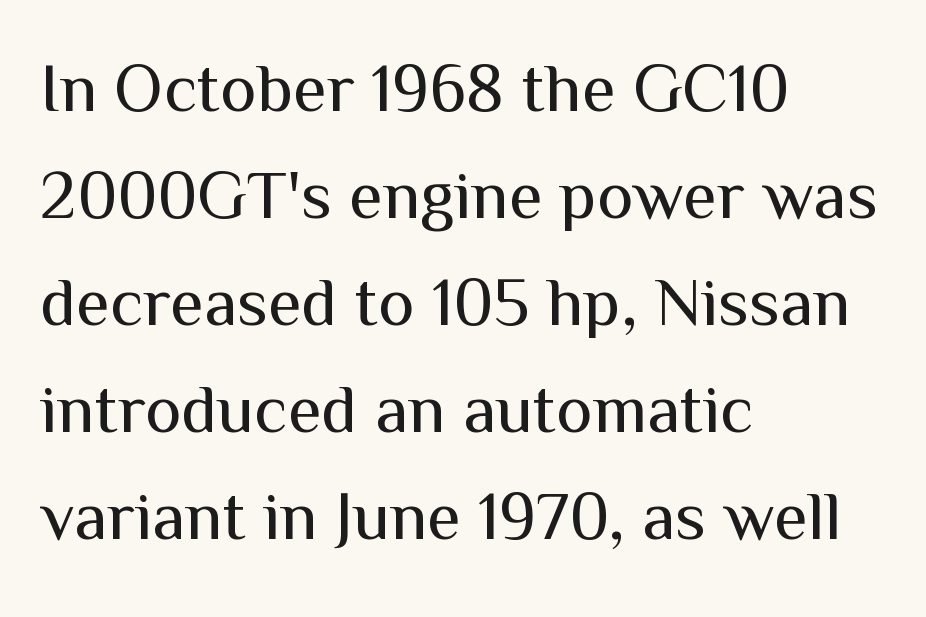
{"serif": "no", "italic": "no", "bold": "no", "weight": "regular", "width": "normal", "stroke_contrast": "medium", "x_height": "medium", "monospaced": "no", "underline": "no", "align": "left", "line_spacing": "normal", "line_spacing_ratio": 1.55, "letter_spacing": "normal", "letter_spacing_em": 0.0, "glyph_px": 69}
